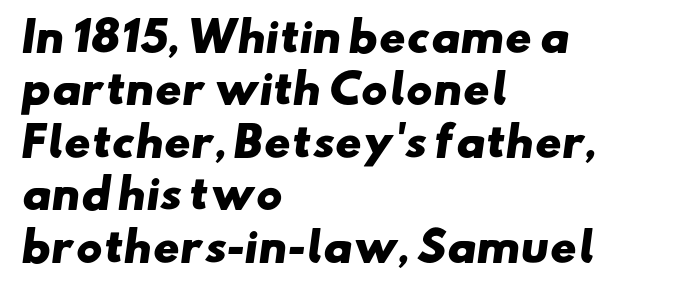
Q: Is the text bold? A: Yes.
Q: Is the typeface a serif or a sans-serif typeface? A: Sans-serif.
Q: Is the text underlined? A: No.
Q: How is the paragraph aligned? A: Left-aligned.
Q: Is the spacing between letters normal or unusually wide? A: Normal.
Q: Is the spacing between lines tight, normal or loose? A: Normal.
Q: Width (condensed, normal, or wide)? A: Wide.
Q: Stroke contrast? A: Low.
Q: x-height? A: Small.
Q: Monospaced? A: No.
